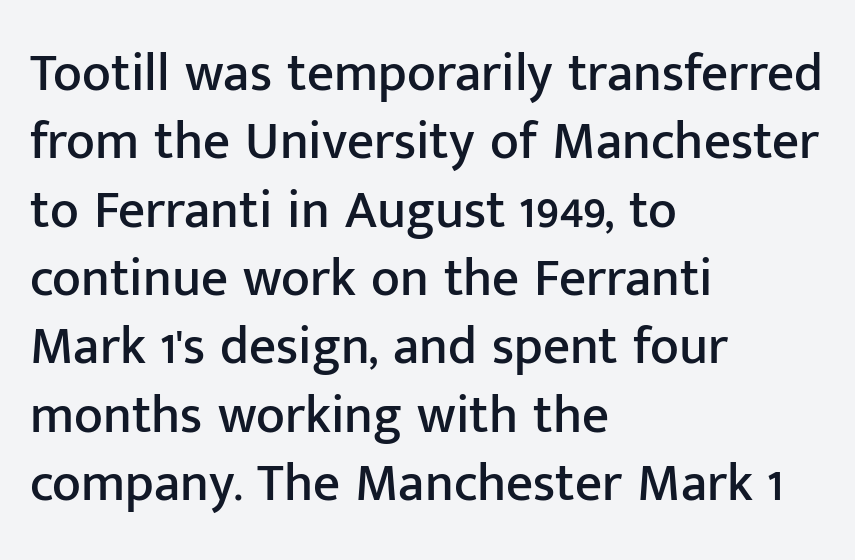
{"serif": "no", "italic": "no", "width": "normal", "stroke_contrast": "low", "x_height": "medium", "monospaced": "no", "underline": "no", "align": "left", "line_spacing": "normal", "line_spacing_ratio": 1.29, "letter_spacing": "normal", "letter_spacing_em": 0.0, "glyph_px": 53}
